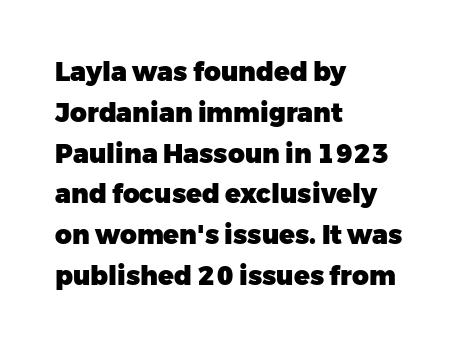
Q: Is the text bold? A: Yes.
Q: Is the text italic (slanted)? A: No, it is upright.
Q: Is the text underlined? A: No.
Q: How is the paragraph aligned? A: Left-aligned.
Q: Is the spacing between letters normal or unusually wide? A: Normal.
Q: Is the spacing between lines tight, normal or loose? A: Normal.
